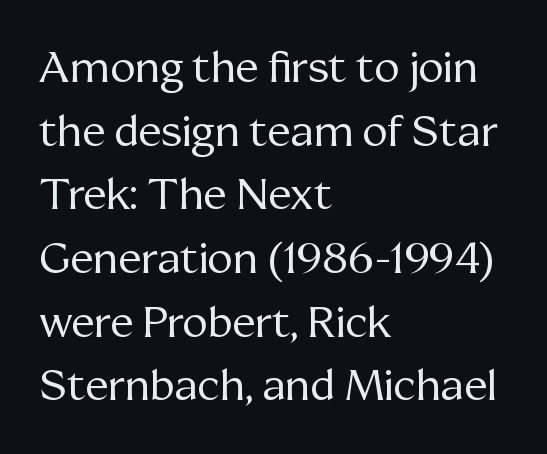
One-word summary of the alignment: left. Baseline-to-baseline distance is the conventional proportion of letter height. These lines were composed using upright roman letters. The foot of each line stays bare and open. The passage shown is not bold in any degree. Looks like regular typesetting: each glyph gets only the width it needs.
